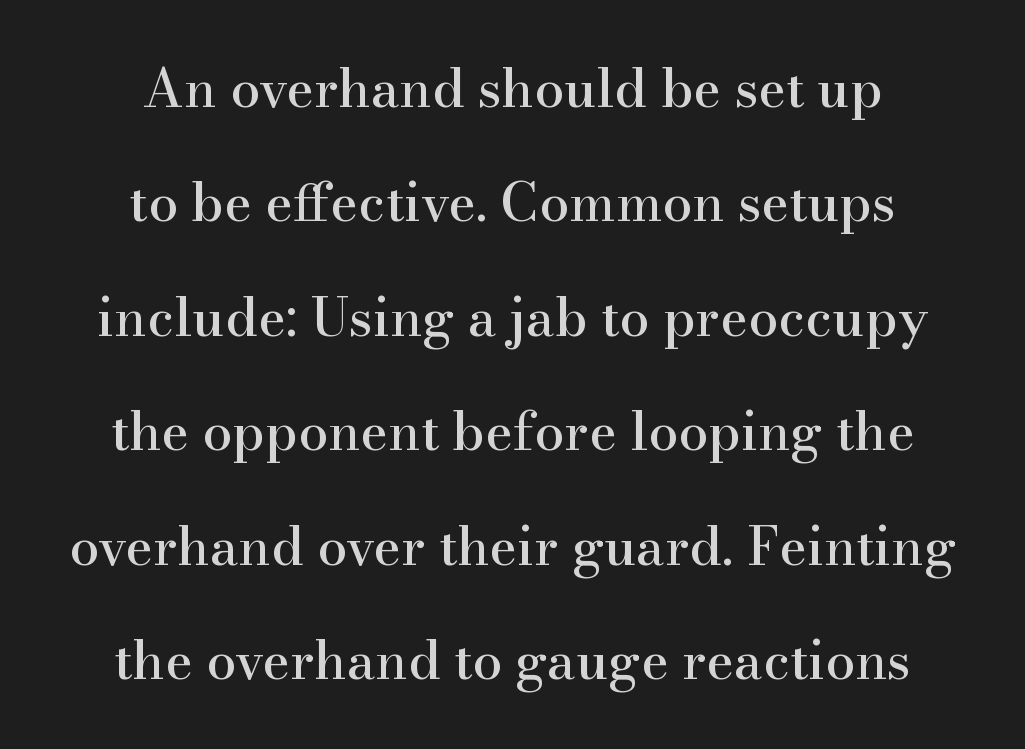
The image shows 53 px serif type, upright; set centered, loose line spacing (2.16x), normal letter spacing, not underlined; high stroke contrast and a small x-height.
